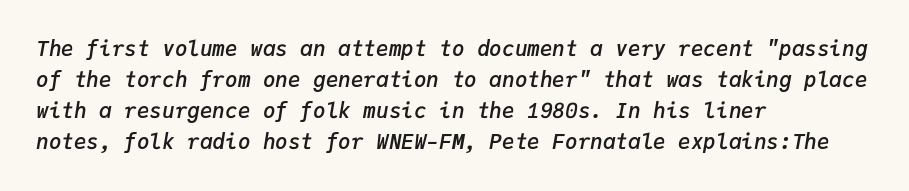
The image shows 21 px text type, italic (leaning right); set left-aligned, normal line spacing (1.47x), normal letter spacing, not underlined.
